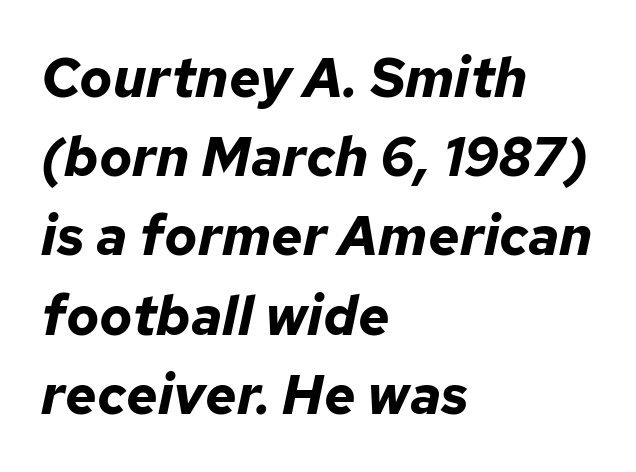
The image shows 55 px bold type, italic (leaning right); set left-aligned, normal line spacing (1.44x), normal letter spacing, not underlined; low stroke contrast and a medium x-height.
